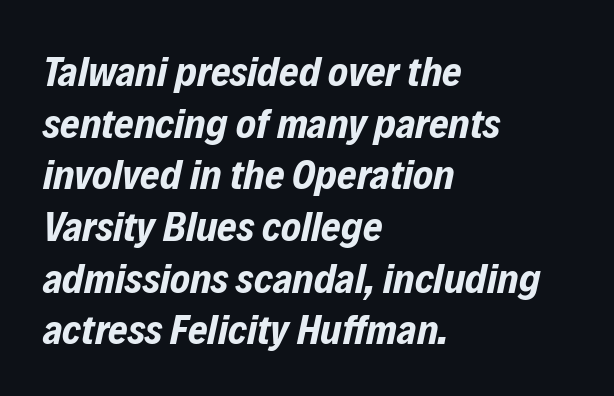
These lines are rendered in a variable-pitch font. Reading down the block, your eye returns to a fixed left position each line. A typesetter would call this zero additional tracking. Looking at the ascenders, they clearly lean.
